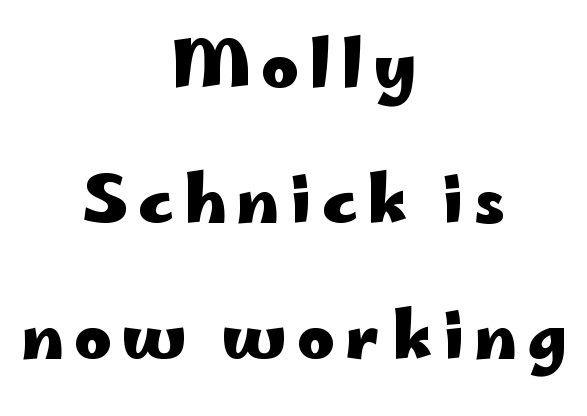
The lettering stays uniformly vertical, giving the passage a roman look. Character widths vary here, with narrow letters taking less room than wide ones. Notice how the passage keeps no hard edge, just a central spine. This is sans-serif lettering, the kind often seen on screens and signage.
